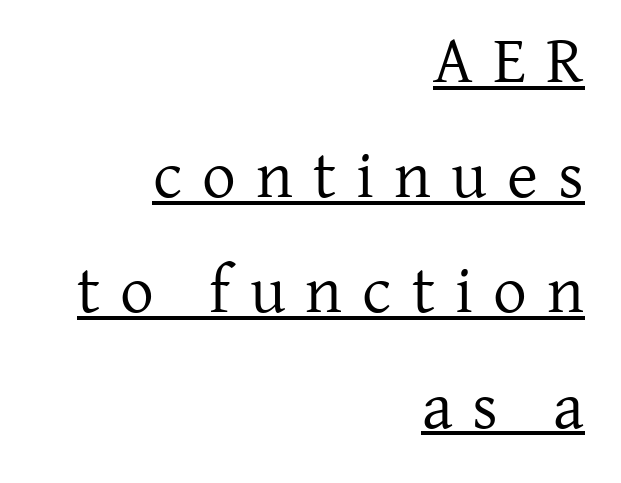
Q: Is the text bold? A: No.
Q: Is the text italic (slanted)? A: No, it is upright.
Q: Is the typeface a serif or a sans-serif typeface? A: Serif.
Q: Is the text underlined? A: Yes.
Q: How is the paragraph aligned? A: Right-aligned.
Q: Is the spacing between letters normal or unusually wide? A: Unusually wide.
Q: Width (condensed, normal, or wide)? A: Normal.
Q: Stroke contrast? A: Low.
Q: x-height? A: Medium.
Q: Monospaced? A: No.
